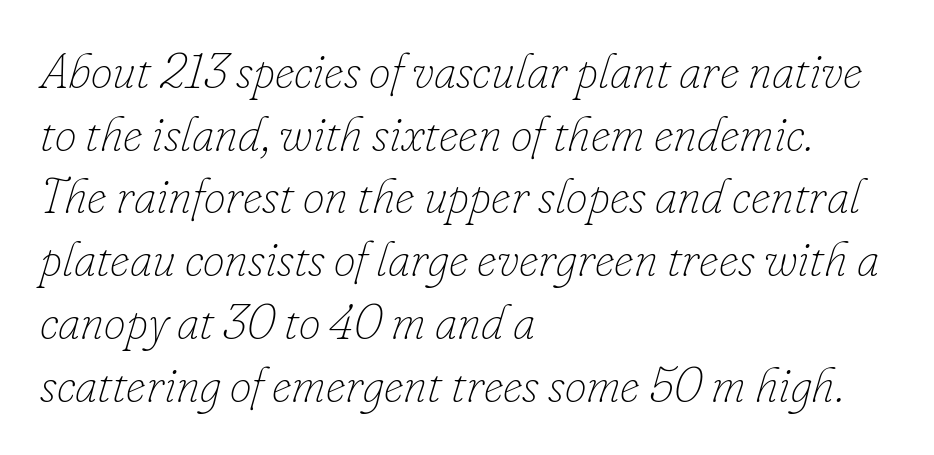
{"italic": "yes", "lean": "right", "slant_degrees": 16, "bold": "no", "weight": "thin", "width": "normal", "stroke_contrast": "low", "x_height": "small", "monospaced": "no", "underline": "no", "align": "left", "line_spacing": "normal", "line_spacing_ratio": 1.28, "letter_spacing": "normal", "letter_spacing_em": 0.0, "glyph_px": 49}
